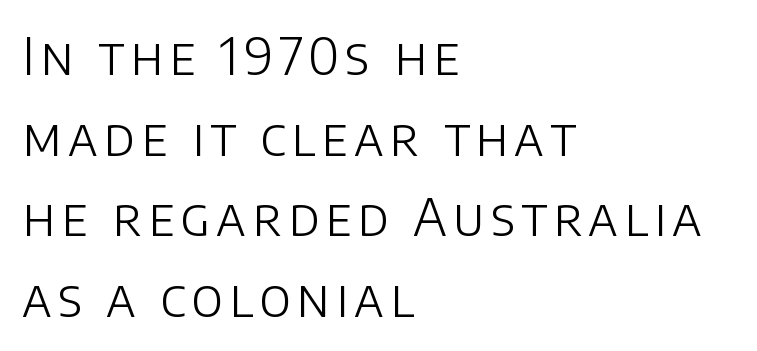
The image shows 51 px light sans-serif type, upright; set left-aligned, normal line spacing (1.58x), not underlined; low stroke contrast and a large x-height.
